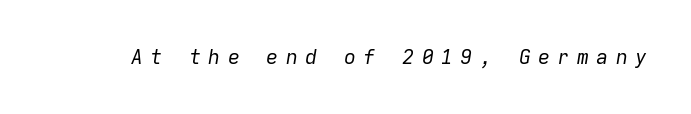
The strip under each line holds only bare page. Quick note: italic. The letterforms sit at book weight or below. Students, note that the glyphs here are deliberately spaced far apart.
